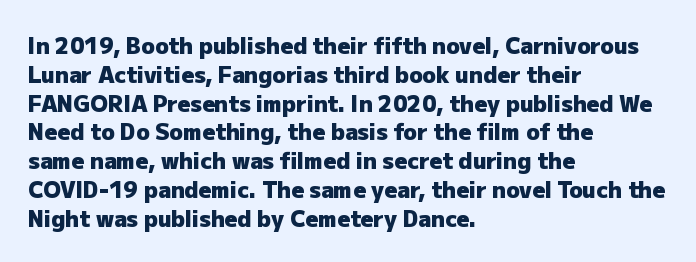
The image shows 22 px bold type, upright; set left-aligned, normal line spacing (1.31x), normal letter spacing, not underlined.
